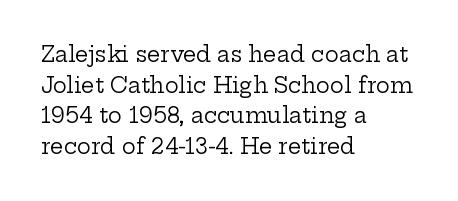
The image shows 21 px text type, upright; set left-aligned, normal line spacing (1.46x), normal letter spacing, not underlined.
